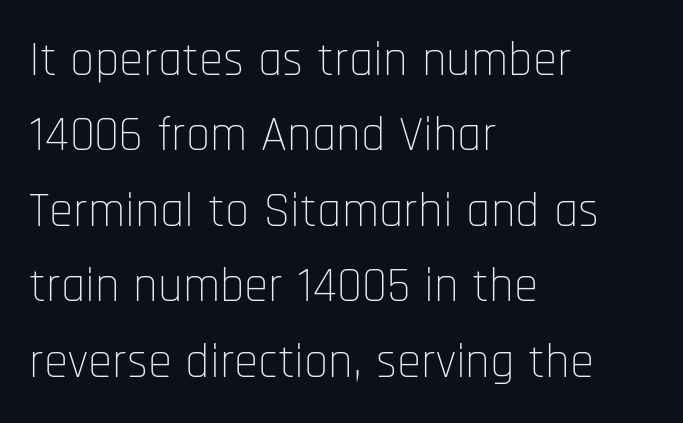
Q: Is the text bold? A: No.
Q: Is the text italic (slanted)? A: No, it is upright.
Q: Is the typeface a serif or a sans-serif typeface? A: Sans-serif.
Q: Is the text underlined? A: No.
Q: How is the paragraph aligned? A: Left-aligned.
Q: Is the spacing between letters normal or unusually wide? A: Normal.
Q: Is the spacing between lines tight, normal or loose? A: Normal.
Q: Width (condensed, normal, or wide)? A: Condensed.
Q: Stroke contrast? A: Low.
Q: x-height? A: Large.
Q: Monospaced? A: No.
